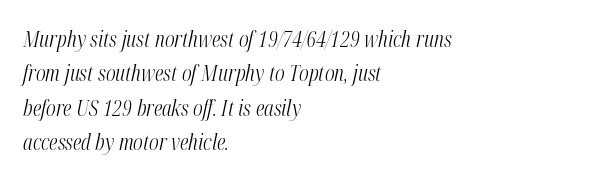
Q: Is the text bold? A: No.
Q: Is the text italic (slanted)? A: Yes, it leans right by about 12 degrees.
Q: Is the text underlined? A: No.
Q: How is the paragraph aligned? A: Left-aligned.
Q: Is the spacing between letters normal or unusually wide? A: Normal.
Q: Is the spacing between lines tight, normal or loose? A: Normal.
